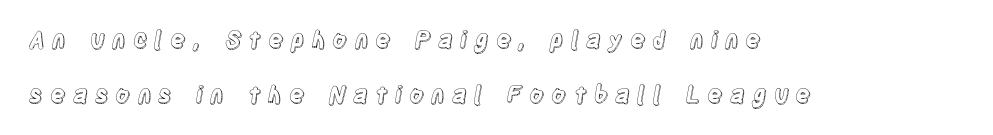
The passage is arranged the way most books set body copy — flush left. What's the leading like? Stretched, with rows far apart. This rendering features lettering with no underline.
